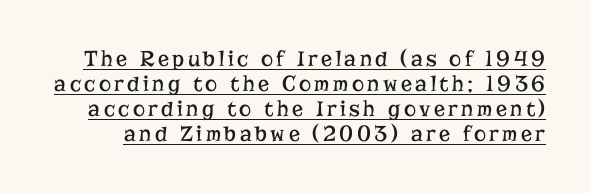
{"italic": "no", "bold": "no", "underline": "yes", "line_spacing": "tight", "line_spacing_ratio": 1.09, "glyph_px": 23}
